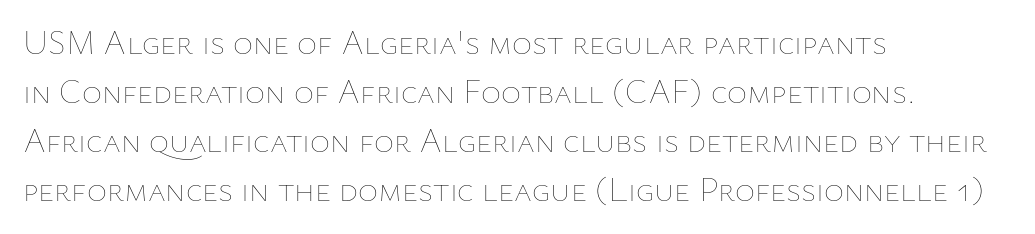
The image shows 34 px thin type, upright; set left-aligned, normal line spacing (1.44x), normal letter spacing, not underlined; low stroke contrast and a medium x-height.
